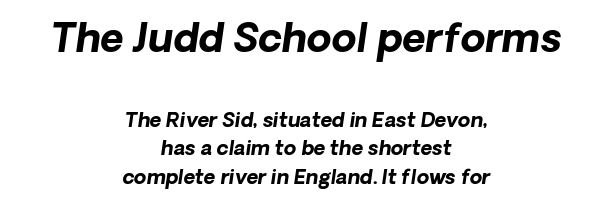
The image shows 40 px bold sans-serif type; set centered, normal line spacing (1.44x), normal letter spacing, not underlined; the first (top) block is 2.0x larger; low stroke contrast and a medium x-height.
